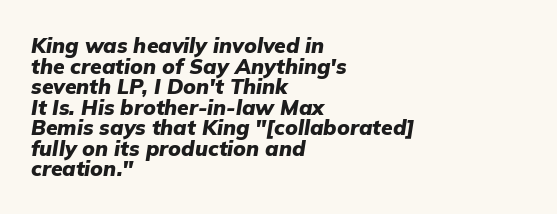
{"italic": "yes", "lean": "right", "slant_degrees": 9, "bold": "yes", "underline": "no", "align": "left", "line_spacing": "tight", "line_spacing_ratio": 0.98, "letter_spacing": "normal", "letter_spacing_em": 0.0, "glyph_px": 21}
